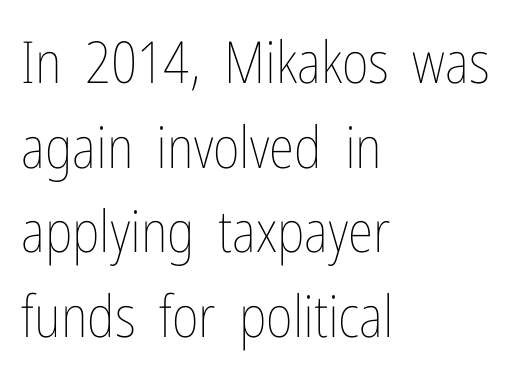
Q: Is the text bold? A: No.
Q: Is the text italic (slanted)? A: No, it is upright.
Q: Is the text underlined? A: No.
Q: How is the paragraph aligned? A: Left-aligned.
Q: Is the spacing between letters normal or unusually wide? A: Normal.
Q: Is the spacing between lines tight, normal or loose? A: Normal.
Q: Width (condensed, normal, or wide)? A: Condensed.
Q: Stroke contrast? A: Low.
Q: x-height? A: Medium.
Q: Monospaced? A: No.
